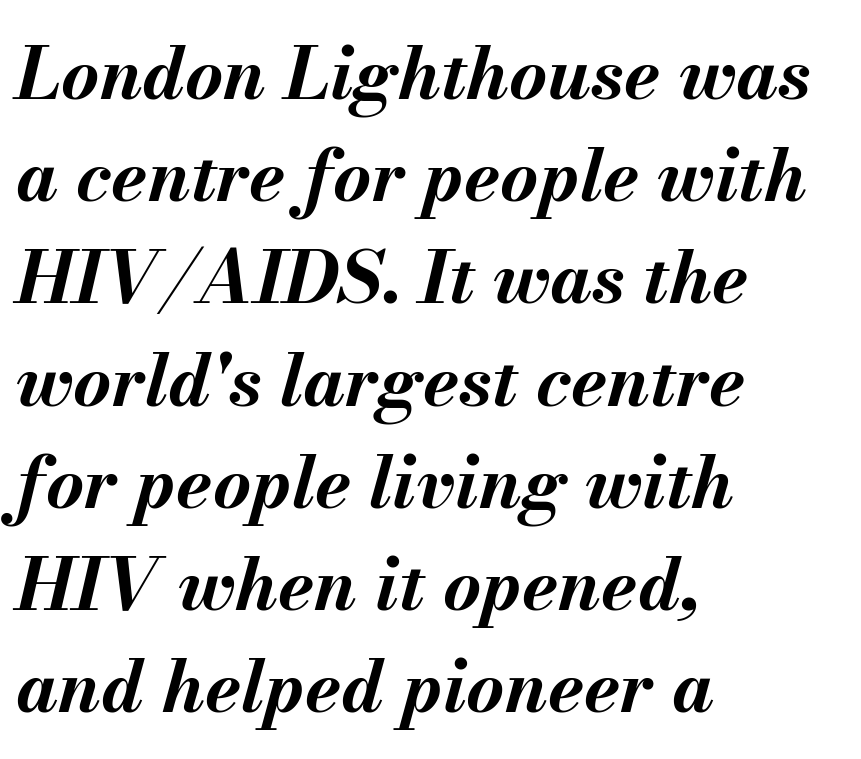
{"italic": "yes", "lean": "right", "slant_degrees": 13, "bold": "yes", "weight": "bold", "width": "normal", "stroke_contrast": "medium", "x_height": "small", "monospaced": "no", "underline": "no", "align": "left", "line_spacing": "normal", "line_spacing_ratio": 1.4, "letter_spacing": "normal", "letter_spacing_em": 0.0, "glyph_px": 73}
